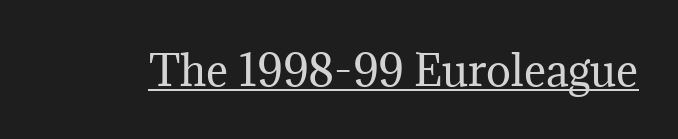
The image shows 42 px regular-weight serif type, upright; set normal letter spacing, underlined; medium stroke contrast and a medium x-height.
